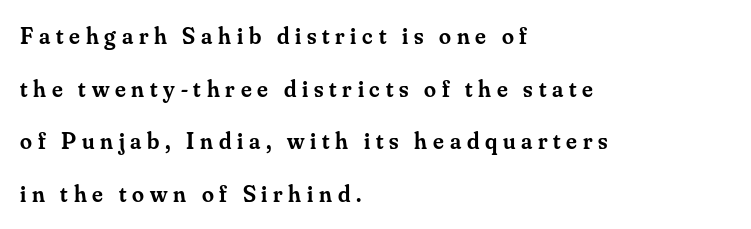
Bold? Not quite — semibold, heavier than regular but stopping short. One-word summary of the alignment: left. Quick note: underline off. Display-style spreading of the glyphs; the letterfit is very open.
